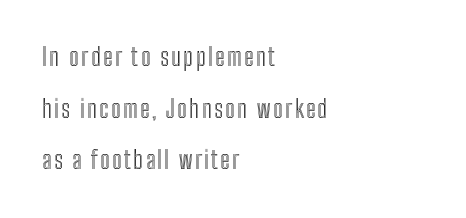
{"italic": "no", "underline": "no", "align": "left", "line_spacing": "loose", "line_spacing_ratio": 2.15, "glyph_px": 24}
